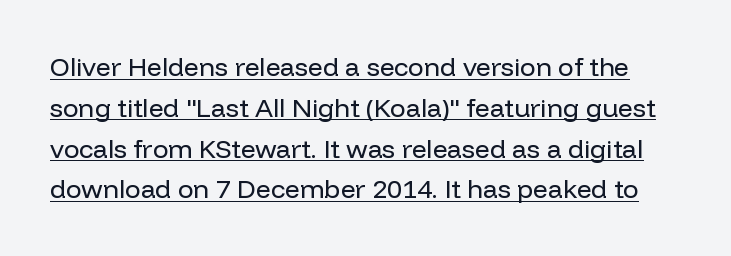
{"italic": "no", "bold": "no", "underline": "yes", "line_spacing": "normal", "line_spacing_ratio": 1.57, "letter_spacing": "normal", "letter_spacing_em": 0.0, "glyph_px": 26}
